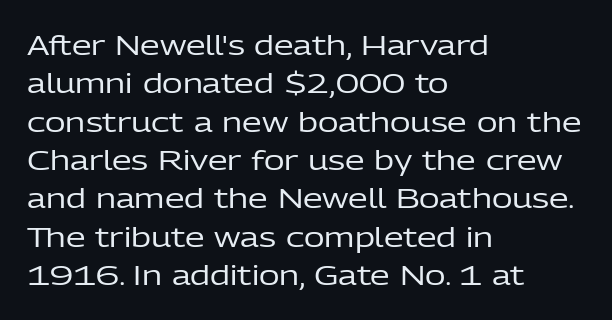
{"serif": "no", "italic": "no", "bold": "no", "weight": "regular", "width": "normal", "stroke_contrast": "low", "x_height": "medium", "monospaced": "no", "underline": "no", "align": "left", "line_spacing": "normal", "line_spacing_ratio": 1.37, "letter_spacing": "normal", "letter_spacing_em": 0.0, "glyph_px": 28}
